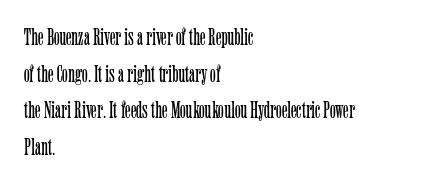
{"italic": "no", "bold": "no", "underline": "no", "align": "left", "line_spacing": "normal", "line_spacing_ratio": 1.53, "letter_spacing": "normal", "letter_spacing_em": 0.0, "glyph_px": 24}
